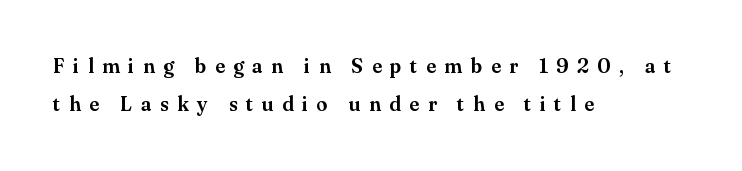
Leading: increased. Lines of text with bare space underneath. Between one letter and the next there's a generous, obvious gap. Each line starts at the same left margin while the right side varies. You can tell it's not italic because the verticals are truly vertical.
